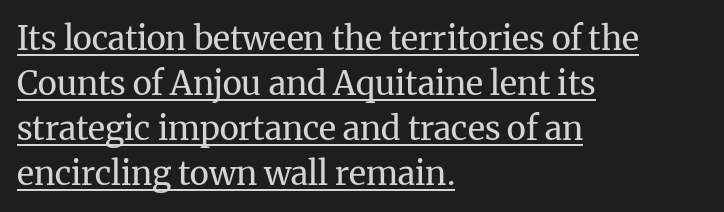
The image shows 33 px regular-weight serif type, upright; set left-aligned, normal line spacing (1.36x), normal letter spacing, underlined; medium stroke contrast and a medium x-height.
